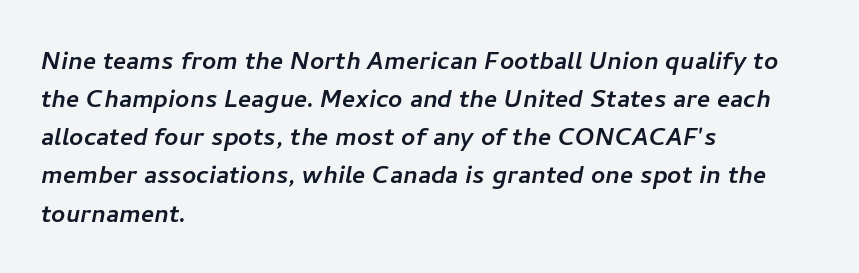
Q: Is the typeface a serif or a sans-serif typeface? A: Sans-serif.
Q: Is the text underlined? A: No.
Q: How is the paragraph aligned? A: Left-aligned.
Q: Is the spacing between letters normal or unusually wide? A: Normal.
Q: Width (condensed, normal, or wide)? A: Normal.
Q: Stroke contrast? A: Low.
Q: x-height? A: Medium.
Q: Monospaced? A: No.
